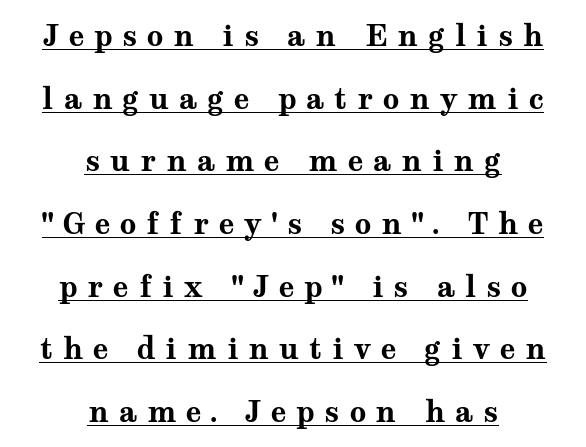
{"serif": "yes", "italic": "no", "bold": "yes", "weight": "bold", "width": "wide", "stroke_contrast": "medium", "x_height": "medium", "monospaced": "no", "underline": "yes", "align": "center", "line_spacing": "loose", "line_spacing_ratio": 2.16, "letter_spacing": "wide", "letter_spacing_em": 0.34, "glyph_px": 29}
